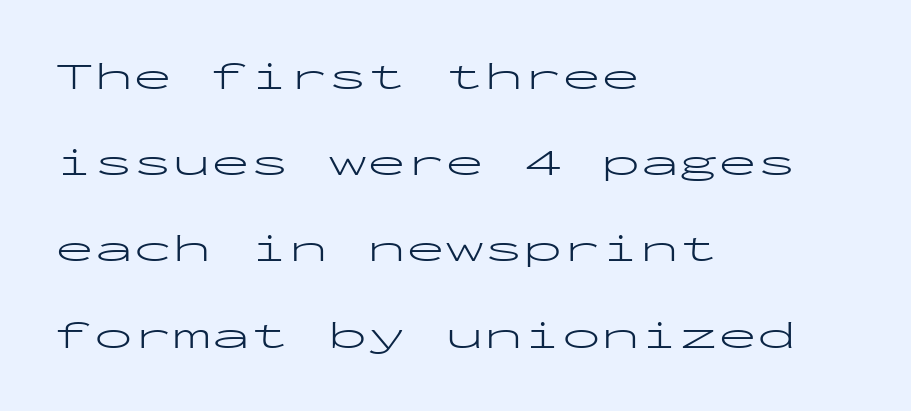
Q: Is the text bold? A: No.
Q: Is the text italic (slanted)? A: No, it is upright.
Q: Is the typeface a serif or a sans-serif typeface? A: Sans-serif.
Q: Is the text underlined? A: No.
Q: How is the paragraph aligned? A: Left-aligned.
Q: Is the spacing between letters normal or unusually wide? A: Normal.
Q: Is the spacing between lines tight, normal or loose? A: Loose.
Q: Width (condensed, normal, or wide)? A: Wide.
Q: Stroke contrast? A: Low.
Q: x-height? A: Medium.
Q: Monospaced? A: Yes.
